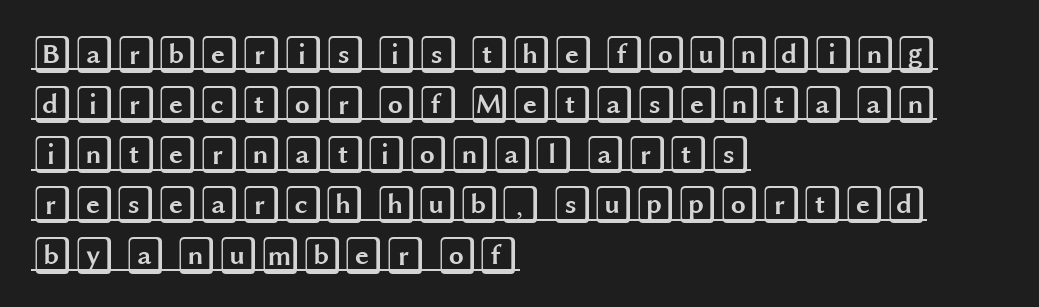
The image shows 38 px wide type, upright; set left-aligned, normal line spacing (1.32x), normal letter spacing, underlined; a large x-height.
